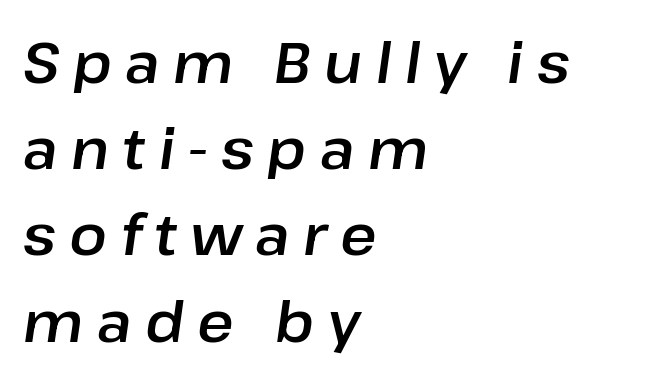
The image shows 56 px text type, italic (leaning right); set left-aligned, normal line spacing (1.54x), unusually wide letter spacing (+0.24 em), not underlined; low stroke contrast and a medium x-height.
